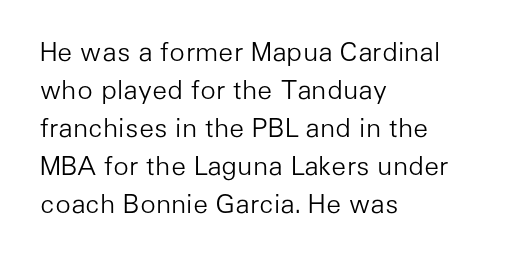
{"italic": "no", "bold": "no", "underline": "no", "align": "left", "line_spacing": "normal", "line_spacing_ratio": 1.46, "letter_spacing": "normal", "letter_spacing_em": 0.0, "glyph_px": 26}
